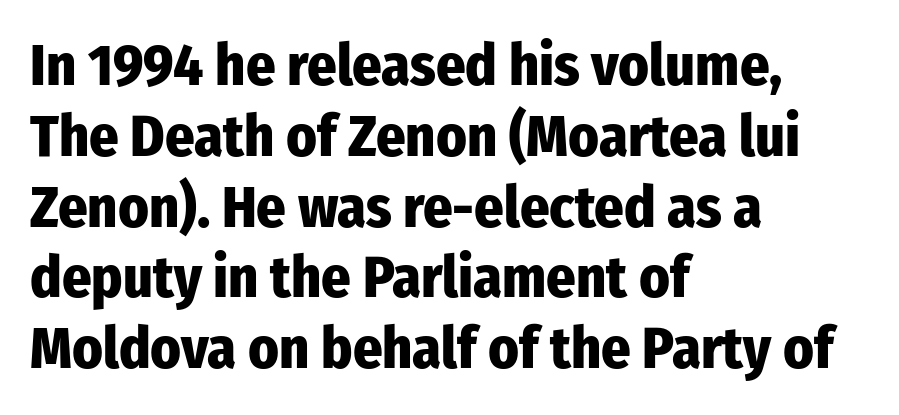
Q: Is the text bold? A: Yes.
Q: Is the text italic (slanted)? A: No, it is upright.
Q: Is the typeface a serif or a sans-serif typeface? A: Sans-serif.
Q: Is the text underlined? A: No.
Q: How is the paragraph aligned? A: Left-aligned.
Q: Is the spacing between letters normal or unusually wide? A: Normal.
Q: Width (condensed, normal, or wide)? A: Condensed.
Q: Stroke contrast? A: Low.
Q: x-height? A: Medium.
Q: Monospaced? A: No.
